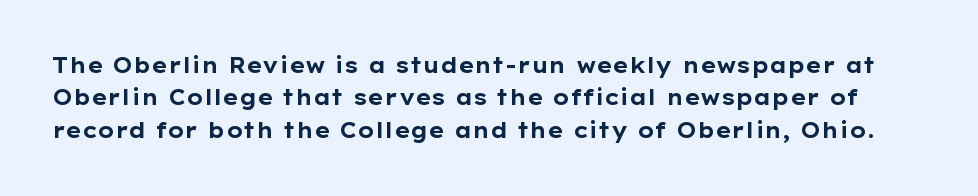
{"italic": "no", "bold": "yes", "underline": "no", "line_spacing": "normal", "line_spacing_ratio": 1.54, "letter_spacing": "normal", "letter_spacing_em": 0.0, "glyph_px": 21}
